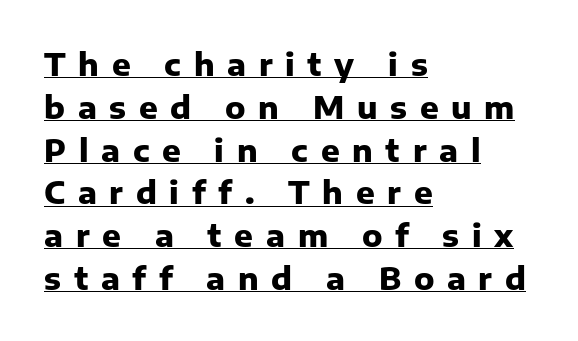
{"serif": "no", "italic": "no", "bold": "yes", "weight": "heavy", "width": "normal", "stroke_contrast": "low", "x_height": "medium", "monospaced": "no", "underline": "yes", "align": "left", "line_spacing": "normal", "line_spacing_ratio": 1.38, "letter_spacing": "wide", "letter_spacing_em": 0.41, "glyph_px": 31}
